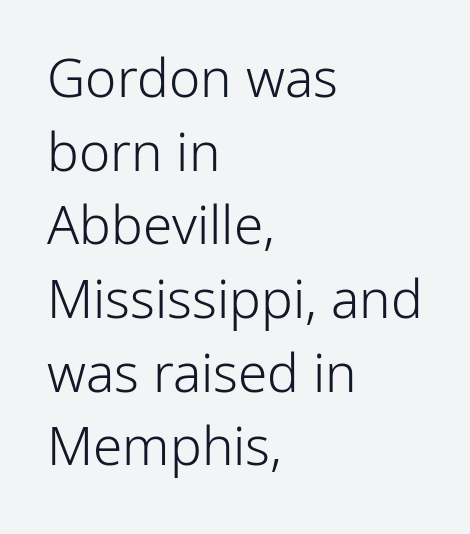
Q: Is the text bold? A: No.
Q: Is the text italic (slanted)? A: No, it is upright.
Q: Is the typeface a serif or a sans-serif typeface? A: Sans-serif.
Q: Is the text underlined? A: No.
Q: How is the paragraph aligned? A: Left-aligned.
Q: Is the spacing between letters normal or unusually wide? A: Normal.
Q: Is the spacing between lines tight, normal or loose? A: Normal.
Q: Width (condensed, normal, or wide)? A: Normal.
Q: Stroke contrast? A: Low.
Q: x-height? A: Medium.
Q: Monospaced? A: No.
